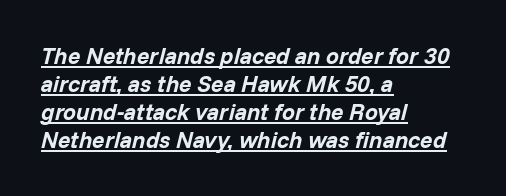
The image shows 23 px bold type, italic (leaning right); set left-aligned, line spacing 1.22x, normal letter spacing, underlined.
